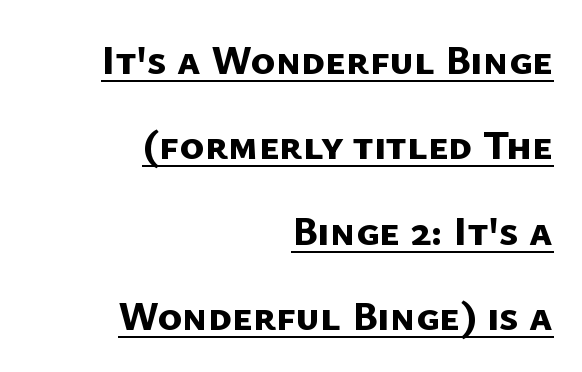
One glance says open: line gaps are wider than usual. Every letter is thick-stroked: bold, no question. Short and long lines alike share a common ending point at right. What decoration does the sample have? An underline.
